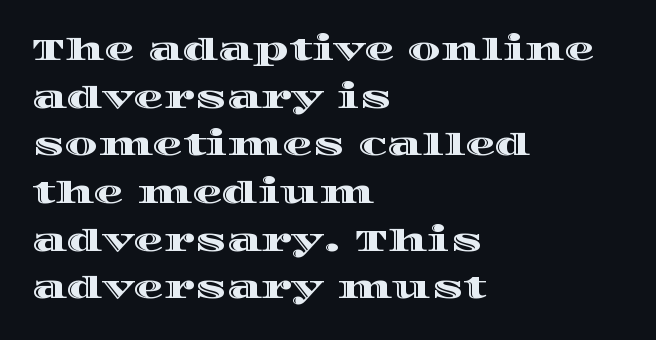
Q: Is the text italic (slanted)? A: No, it is upright.
Q: Is the text underlined? A: No.
Q: How is the paragraph aligned? A: Left-aligned.
Q: Is the spacing between letters normal or unusually wide? A: Normal.
Q: Is the spacing between lines tight, normal or loose? A: Normal.
Q: Width (condensed, normal, or wide)? A: Wide.
Q: x-height? A: Large.
Q: Monospaced? A: No.
